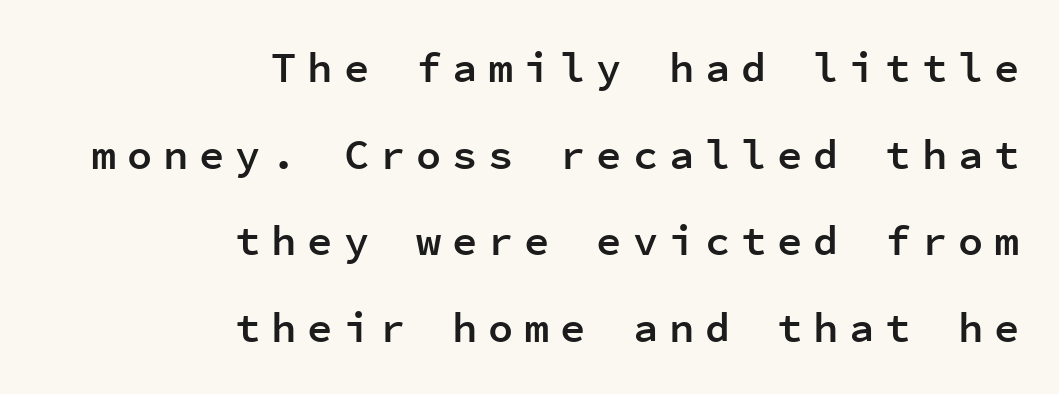
{"serif": "no", "italic": "no", "bold": "semi", "weight": "semibold", "width": "normal", "stroke_contrast": "low", "x_height": "medium", "monospaced": "yes", "underline": "no", "align": "right", "line_spacing": "loose", "line_spacing_ratio": 2.06, "letter_spacing": "wide", "letter_spacing_em": 0.26, "glyph_px": 42}
